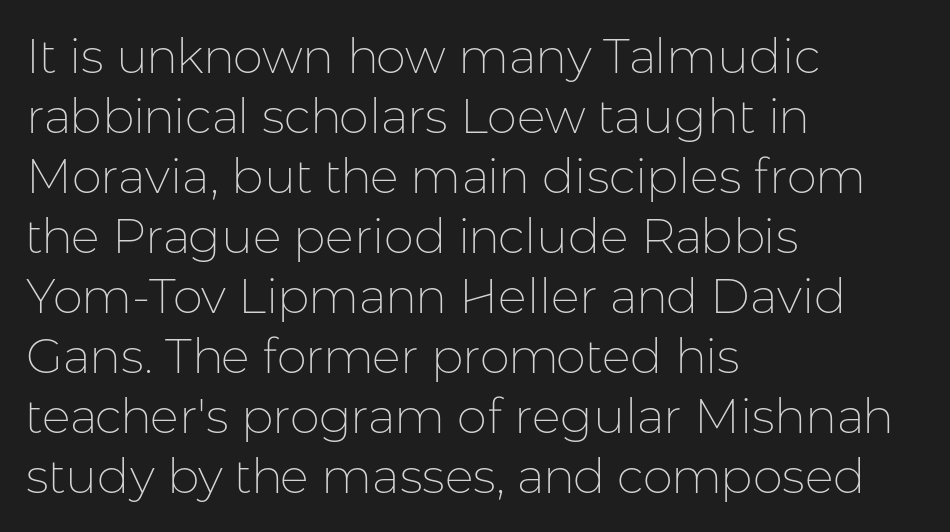
{"serif": "no", "italic": "no", "bold": "no", "weight": "thin", "width": "normal", "stroke_contrast": "low", "x_height": "medium", "monospaced": "no", "underline": "no", "align": "left", "line_spacing": "normal", "line_spacing_ratio": 1.25, "letter_spacing": "normal", "letter_spacing_em": 0.0, "glyph_px": 48}
